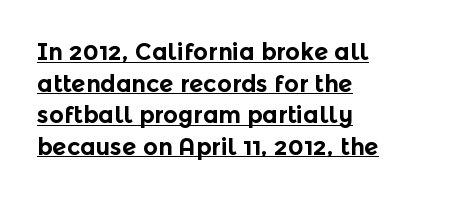
{"italic": "no", "bold": "yes", "underline": "yes", "align": "left", "line_spacing": "normal", "line_spacing_ratio": 1.37, "letter_spacing": "normal", "letter_spacing_em": 0.0, "glyph_px": 23}
